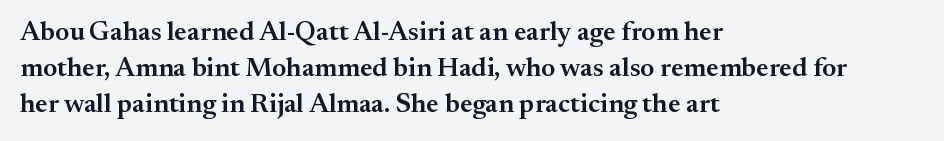
Nobody touched the tracking dial on this one. Its strokes are somewhat broadened, the hallmark of semibold type. Reading down the column, the eye jumps a familiar distance to each next line. Decoration check: the copy has no underline. The paragraph has a hard left edge and a soft right edge. Does the lettering tilt? It doesn't — this is upright.
